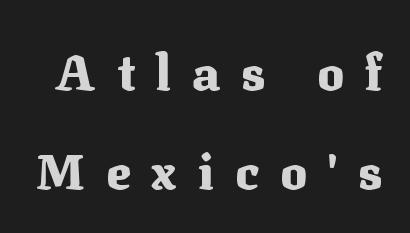
Q: Is the text bold? A: Yes.
Q: Is the text italic (slanted)? A: No, it is upright.
Q: Is the typeface a serif or a sans-serif typeface? A: Serif.
Q: Is the text underlined? A: No.
Q: Is the spacing between letters normal or unusually wide? A: Unusually wide.
Q: Is the spacing between lines tight, normal or loose? A: Loose.
Q: Width (condensed, normal, or wide)? A: Normal.
Q: Stroke contrast? A: Medium.
Q: x-height? A: Medium.
Q: Monospaced? A: No.
